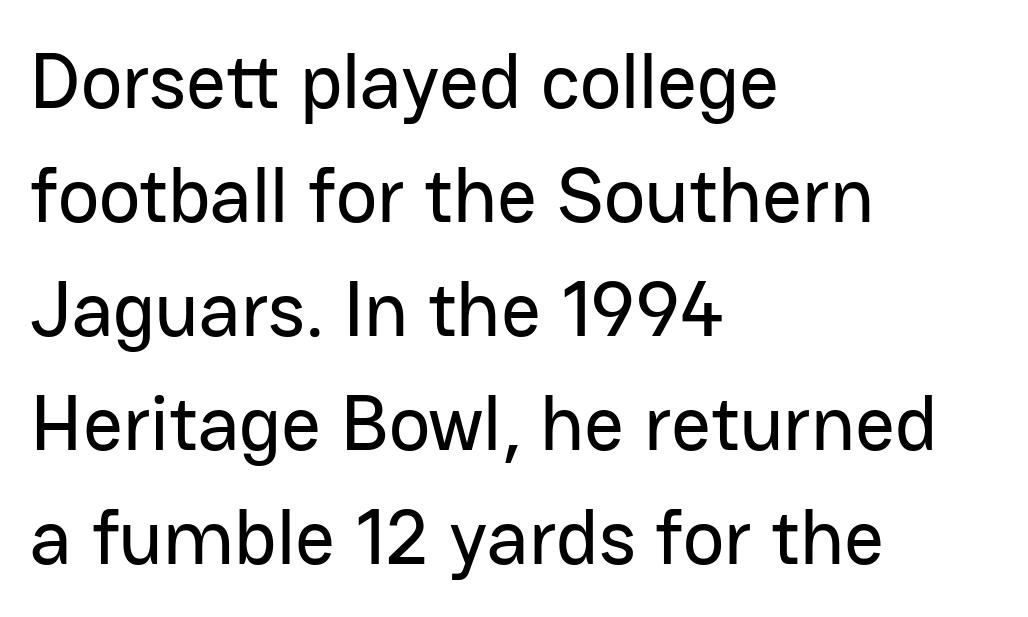
Q: Is the text italic (slanted)? A: No, it is upright.
Q: Is the typeface a serif or a sans-serif typeface? A: Sans-serif.
Q: Is the text underlined? A: No.
Q: How is the paragraph aligned? A: Left-aligned.
Q: Is the spacing between letters normal or unusually wide? A: Normal.
Q: Is the spacing between lines tight, normal or loose? A: Normal.
Q: Width (condensed, normal, or wide)? A: Normal.
Q: Stroke contrast? A: Low.
Q: x-height? A: Medium.
Q: Monospaced? A: No.
